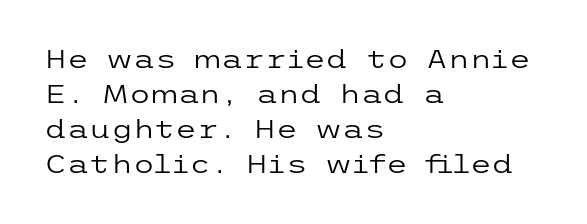
Q: Is the text bold? A: No.
Q: Is the text italic (slanted)? A: No, it is upright.
Q: Is the text underlined? A: No.
Q: How is the paragraph aligned? A: Left-aligned.
Q: Is the spacing between letters normal or unusually wide? A: Normal.
Q: Is the spacing between lines tight, normal or loose? A: Normal.
